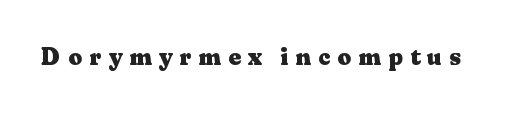
Q: Is the text bold? A: Yes.
Q: Is the text italic (slanted)? A: No, it is upright.
Q: Is the text underlined? A: No.
Q: Is the spacing between letters normal or unusually wide? A: Unusually wide.
